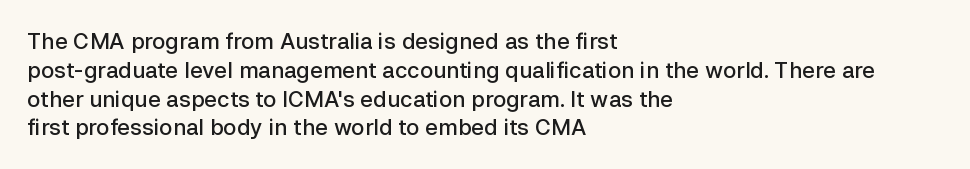
Q: Is the text bold? A: Semi-bold.
Q: Is the text italic (slanted)? A: No, it is upright.
Q: Is the text underlined? A: No.
Q: How is the paragraph aligned? A: Left-aligned.
Q: Is the spacing between letters normal or unusually wide? A: Normal.
Q: Is the spacing between lines tight, normal or loose? A: Normal.
